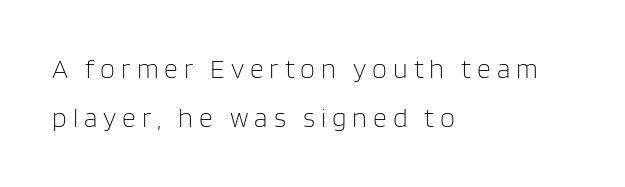
Q: Is the text bold? A: No.
Q: Is the text italic (slanted)? A: No, it is upright.
Q: Is the text underlined? A: No.
Q: How is the paragraph aligned? A: Left-aligned.
Q: Is the spacing between letters normal or unusually wide? A: Unusually wide.
